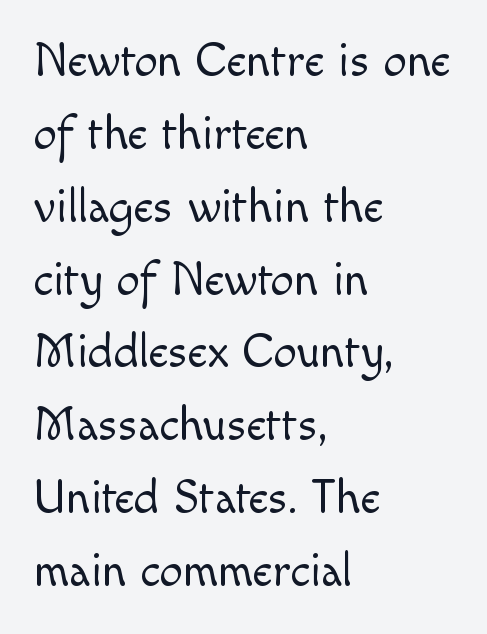
{"serif": "no", "italic": "no", "bold": "no", "weight": "light", "width": "normal", "x_height": "small", "monospaced": "no", "underline": "no", "align": "left", "line_spacing": "normal", "line_spacing_ratio": 1.55, "letter_spacing": "normal", "letter_spacing_em": 0.0, "glyph_px": 47}
